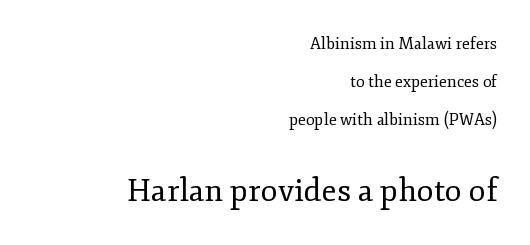
A light-to-regular cut is what we see here. Note: serifs present on the glyphs. The line-height multiplier appears high, well above default. Every row of glyphs terminates at an identical x-position on the right. What stands out about the letter spacing? Nothing — it is the standard amount. Typesetter's note — lower block bumped up in size, upper block left smaller.
